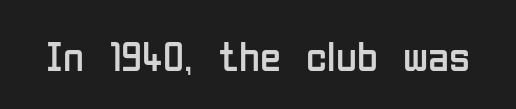
There is no visible air inserted between adjacent glyphs. The face used here is proportionally spaced, like ordinary book or web type. Descenders are the only things crossing below the line. Is this a sans? Yes — the strokes have no serifs. These lines were composed using upright roman letters. Nothing heavy about these letters — not bold at all.
